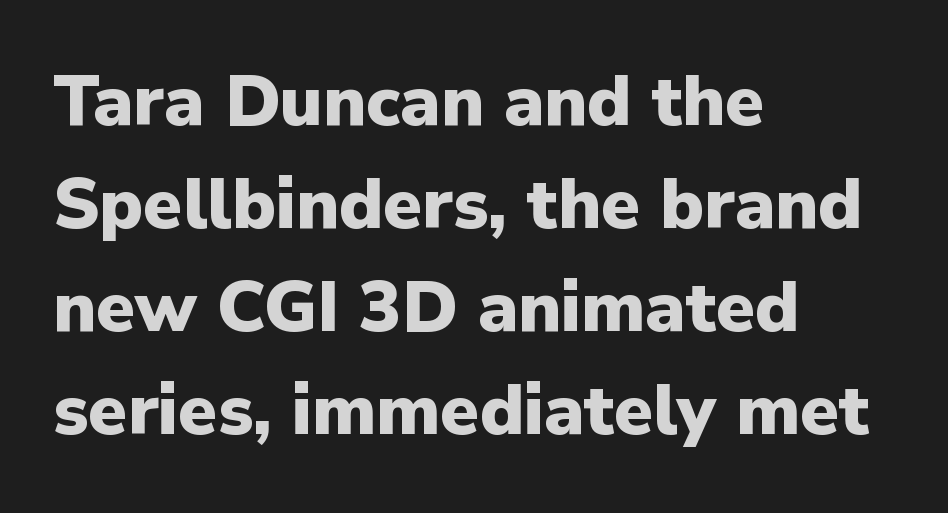
Q: Is the text bold? A: Yes.
Q: Is the text italic (slanted)? A: No, it is upright.
Q: Is the typeface a serif or a sans-serif typeface? A: Sans-serif.
Q: Is the text underlined? A: No.
Q: How is the paragraph aligned? A: Left-aligned.
Q: Is the spacing between letters normal or unusually wide? A: Normal.
Q: Is the spacing between lines tight, normal or loose? A: Normal.
Q: Width (condensed, normal, or wide)? A: Normal.
Q: Stroke contrast? A: Low.
Q: x-height? A: Medium.
Q: Monospaced? A: No.
